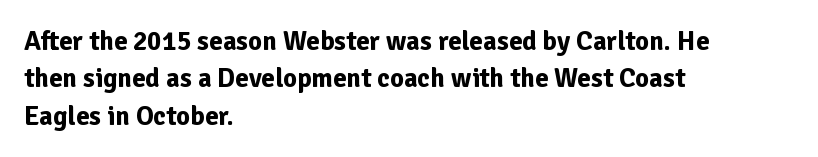
Q: Is the text bold? A: Yes.
Q: Is the text italic (slanted)? A: No, it is upright.
Q: Is the text underlined? A: No.
Q: How is the paragraph aligned? A: Left-aligned.
Q: Is the spacing between letters normal or unusually wide? A: Normal.
Q: Is the spacing between lines tight, normal or loose? A: Normal.
